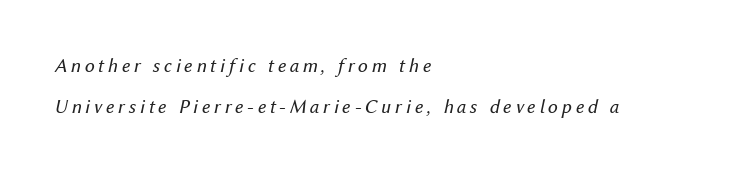
This sample trades compactness for vertical openness between lines. Left-aligned paragraph, ragged on the right. A quiet, ordinary-to-light weight characterises the typeface. The baseline area is clear. It's the slanting kind of type.
